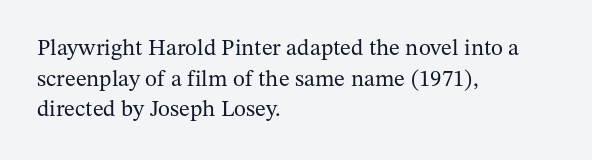
Vertical spacing — default. The text block is weighted toward the left margin, trailing off unevenly rightward. The baseline area is clear. These lines keep a tight, regular rhythm from letter to letter. No extra ink here — the face is not bold.
